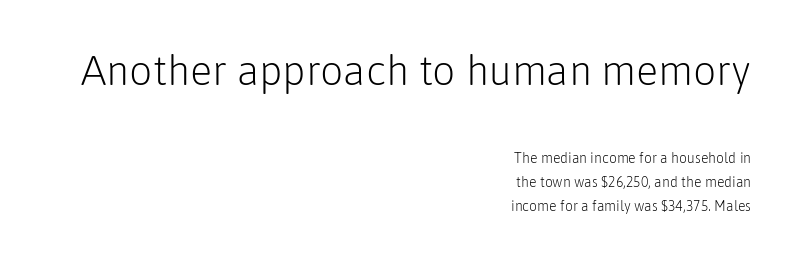
Q: Is the text bold? A: No.
Q: Is the text italic (slanted)? A: No, it is upright.
Q: Is the typeface a serif or a sans-serif typeface? A: Sans-serif.
Q: Is the text underlined? A: No.
Q: How is the paragraph aligned? A: Right-aligned.
Q: Is the spacing between letters normal or unusually wide? A: Normal.
Q: Which block of text is set in a larger size, the first (top) or the second (bottom)? A: The first (top) one.
Q: Width (condensed, normal, or wide)? A: Normal.
Q: Stroke contrast? A: Low.
Q: x-height? A: Medium.
Q: Monospaced? A: No.
